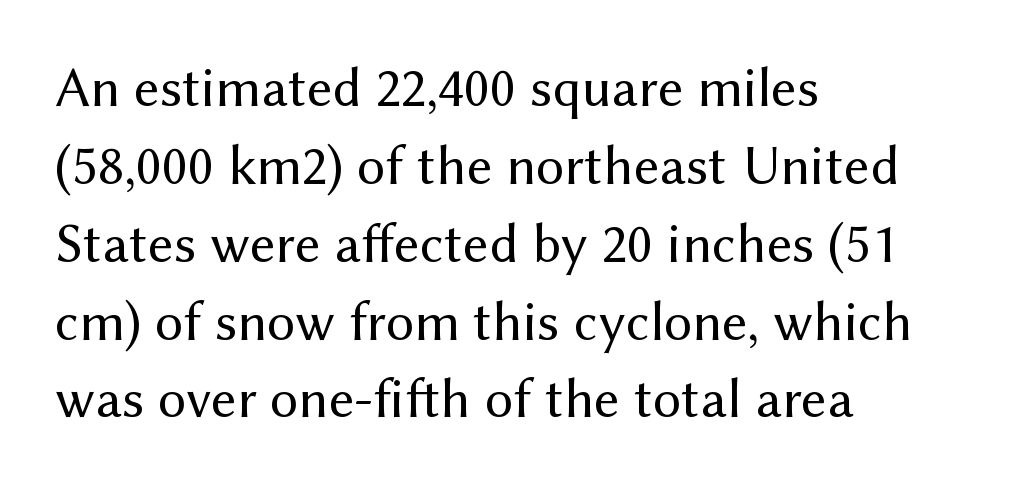
Q: Is the text bold? A: No.
Q: Is the text italic (slanted)? A: No, it is upright.
Q: Is the typeface a serif or a sans-serif typeface? A: Sans-serif.
Q: Is the text underlined? A: No.
Q: How is the paragraph aligned? A: Left-aligned.
Q: Is the spacing between letters normal or unusually wide? A: Normal.
Q: Is the spacing between lines tight, normal or loose? A: Normal.
Q: Width (condensed, normal, or wide)? A: Normal.
Q: Stroke contrast? A: Medium.
Q: x-height? A: Medium.
Q: Monospaced? A: No.
